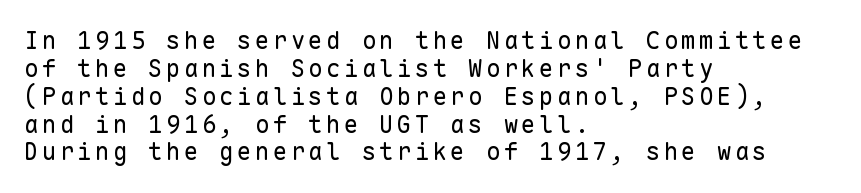
Has an underline been added? It has not. Horizontally, the lines are justified to the leading edge only. Weight: not bold — regular or lighter. Characters remain perfectly vertical along every line.
